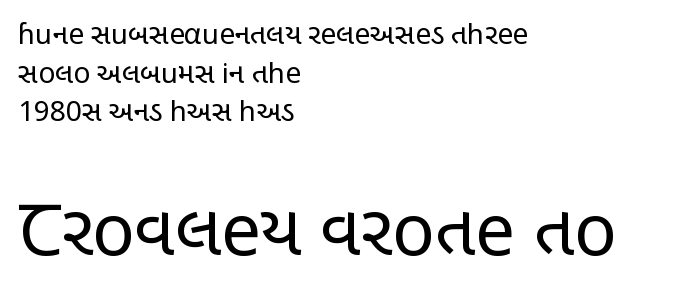
Does the lettering tilt? It doesn't — this is upright. The rag falls on the right side of this text block. Note: no serifs on the glyphs. Spacing verdict: proportional, widths tailored to each character. The line texture is even and compact thanks to regular tracking.
